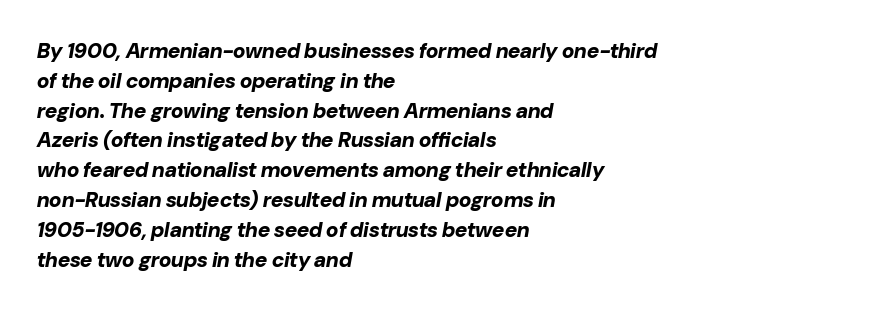
The image shows 21 px bold type, italic (leaning right); set left-aligned, normal line spacing (1.42x), normal letter spacing, not underlined.
